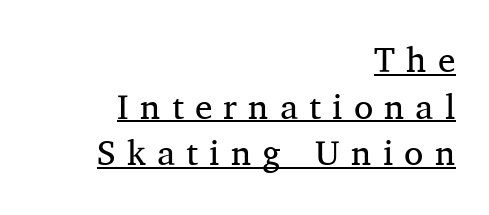
Q: Is the text bold? A: No.
Q: Is the text italic (slanted)? A: No, it is upright.
Q: Is the typeface a serif or a sans-serif typeface? A: Serif.
Q: Is the text underlined? A: Yes.
Q: How is the paragraph aligned? A: Right-aligned.
Q: Is the spacing between letters normal or unusually wide? A: Unusually wide.
Q: Is the spacing between lines tight, normal or loose? A: Normal.
Q: Width (condensed, normal, or wide)? A: Normal.
Q: Stroke contrast? A: Medium.
Q: x-height? A: Medium.
Q: Monospaced? A: No.
